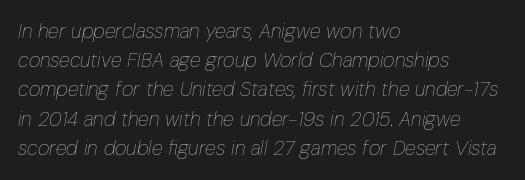
{"italic": "yes", "lean": "right", "slant_degrees": 10, "bold": "no", "underline": "no", "align": "left", "line_spacing": "normal", "line_spacing_ratio": 1.46, "letter_spacing": "normal", "letter_spacing_em": 0.0, "glyph_px": 20}
